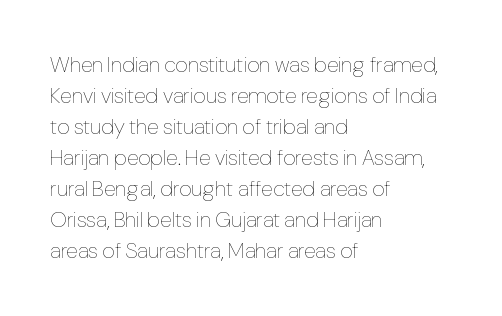
The words here are not underlined. Default kerning and tracking; the words read as compact shapes. The paragraph shown leans on its left margin. Posture: straight, roman, zero tilt. Vertical stems look standard width or narrower in stroke. Vertical spacing — default.
